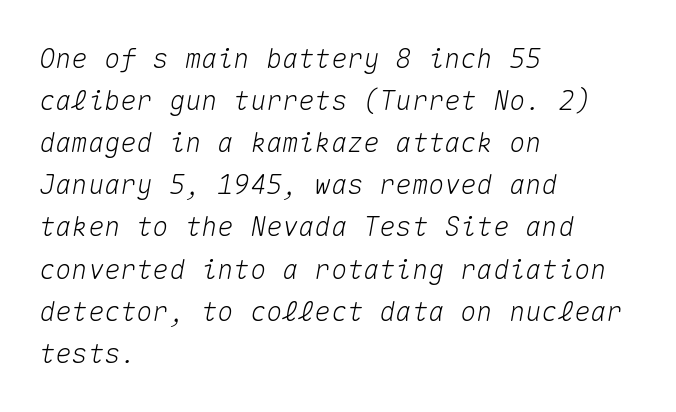
The typography opts for an oblique posture over an upright one. Characters follow at the spacing the type designer built in. The string is rendered with underlining switched off. The ragged edge is on the right, which tells us the setting is flush left.
